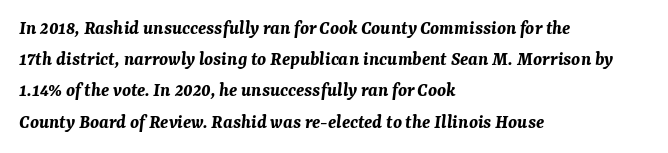
The image shows 20 px bold type, italic (leaning right); set left-aligned, normal line spacing (1.56x), normal letter spacing, not underlined.
